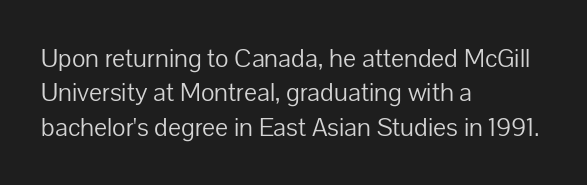
Leftover space on each line is placed entirely after the last word. Notice how the stems are strictly vertical — no italics here. The rendering uses a moderate line-height, typical for paragraphs. Underlining? Definitely not there. A light-to-regular cut is what we see here.
